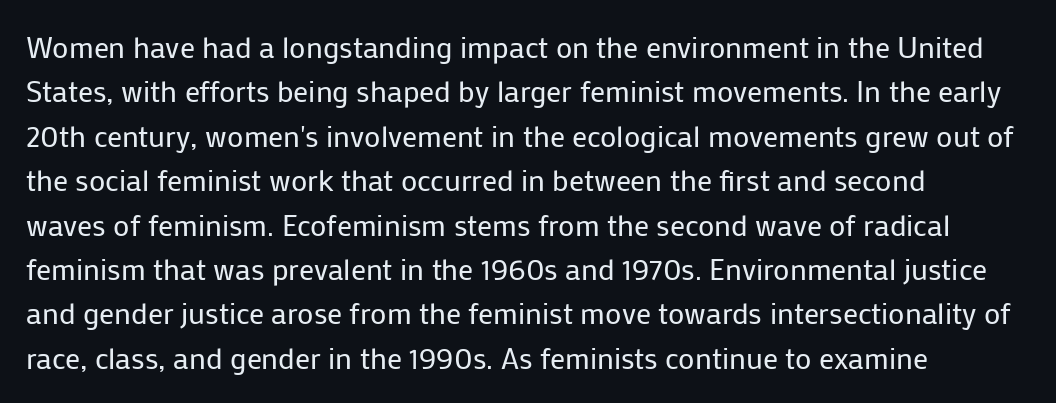
All the whitespace from short lines collects on the right. Check under the words: just untouched page. The horizontal fit of the characters is conventional and even. Grotesque or geometric, the face here clearly has no serifs.
